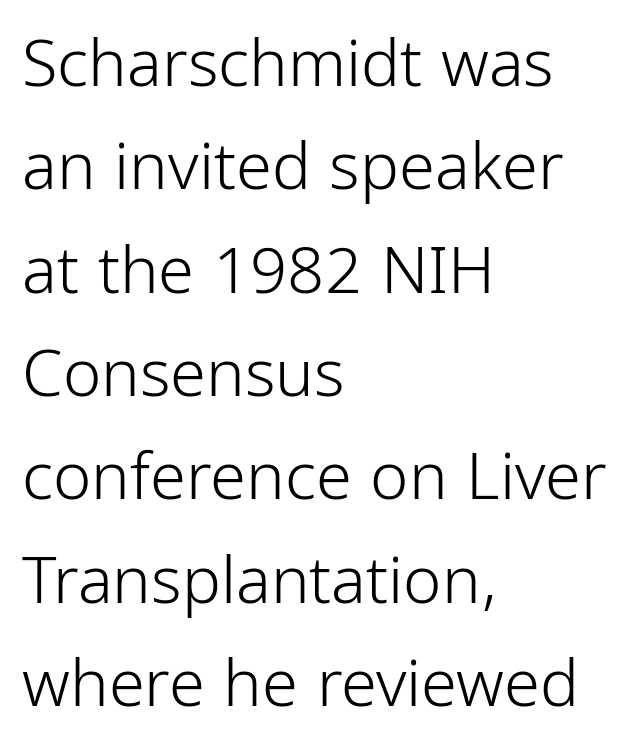
{"serif": "no", "italic": "no", "bold": "no", "weight": "light", "width": "condensed", "stroke_contrast": "low", "x_height": "medium", "monospaced": "no", "underline": "no", "align": "left", "line_spacing": "normal", "line_spacing_ratio": 1.59, "letter_spacing": "normal", "letter_spacing_em": 0.0, "glyph_px": 65}
